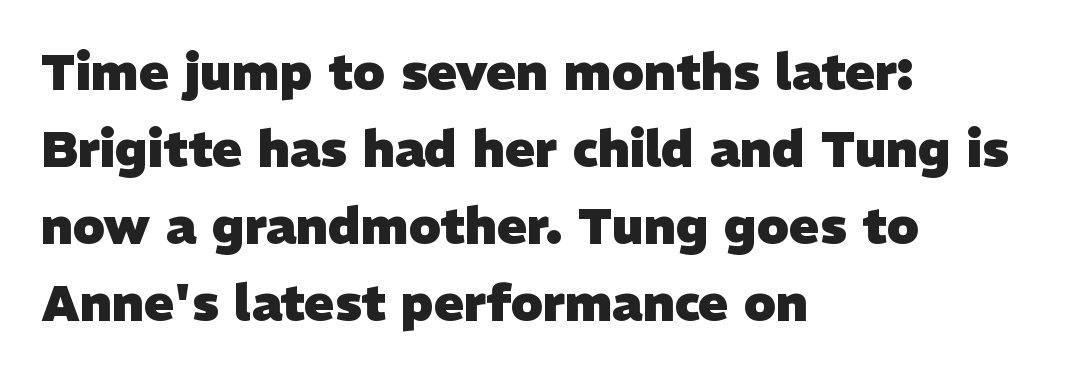
Q: Is the text bold? A: Yes.
Q: Is the typeface a serif or a sans-serif typeface? A: Sans-serif.
Q: Is the text underlined? A: No.
Q: How is the paragraph aligned? A: Left-aligned.
Q: Is the spacing between letters normal or unusually wide? A: Normal.
Q: Is the spacing between lines tight, normal or loose? A: Normal.
Q: Width (condensed, normal, or wide)? A: Normal.
Q: Stroke contrast? A: Low.
Q: x-height? A: Medium.
Q: Monospaced? A: No.
